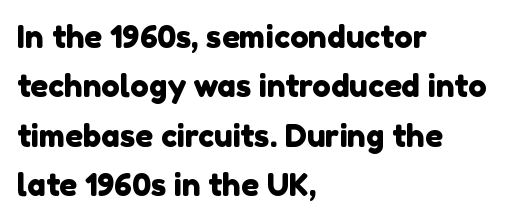
This sample uses plain, unmodified letter spacing. Varying glyph widths throughout — classic text-font behaviour. Visually the block forms a straight wall on the left and a jagged coastline on the right. In terms of letterform style, serifs are entirely absent. Reading down the column, the eye jumps a familiar distance to each next line.
